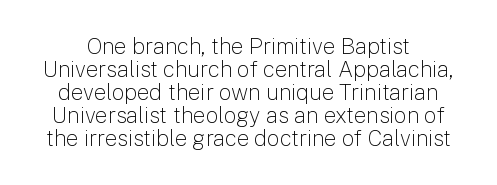
Q: Is the text bold? A: No.
Q: Is the text italic (slanted)? A: No, it is upright.
Q: Is the text underlined? A: No.
Q: Is the spacing between letters normal or unusually wide? A: Normal.
Q: Is the spacing between lines tight, normal or loose? A: Tight.
